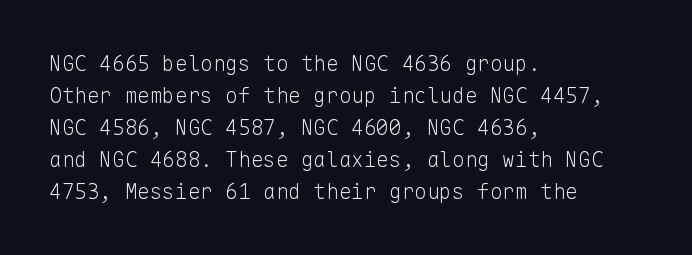
{"italic": "no", "bold": "no", "underline": "no", "align": "left", "line_spacing": "normal", "line_spacing_ratio": 1.52, "letter_spacing": "normal", "letter_spacing_em": 0.0, "glyph_px": 21}
